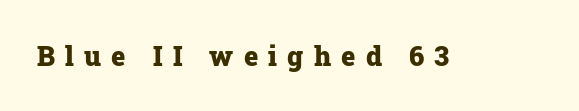
The zone under the glyphs is completely vacant. The tracking jumps out immediately: characters are airy and widely separated. Vertical strokes here are truly vertical. Pretty heavy lettering here — definitely bold.
